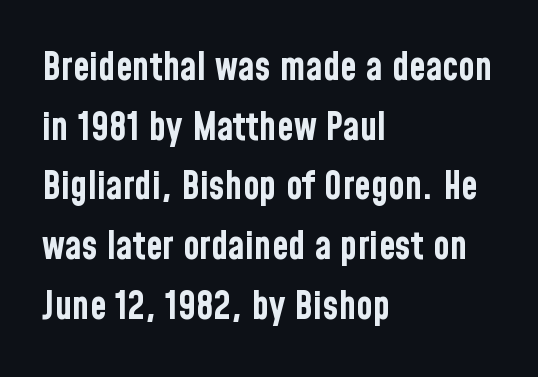
{"serif": "no", "italic": "no", "bold": "yes", "weight": "bold", "width": "condensed", "stroke_contrast": "low", "x_height": "medium", "monospaced": "no", "underline": "no", "align": "left", "line_spacing": "normal", "line_spacing_ratio": 1.57, "letter_spacing": "normal", "letter_spacing_em": 0.0, "glyph_px": 38}
